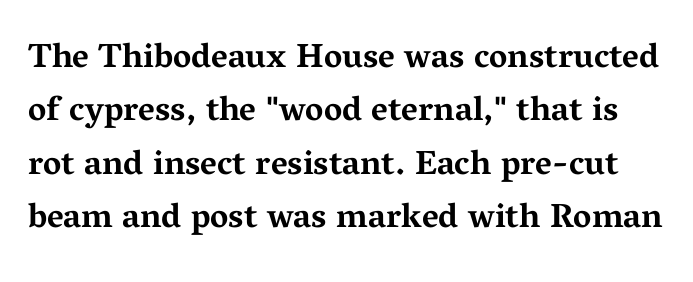
Q: Is the text bold? A: Yes.
Q: Is the text italic (slanted)? A: No, it is upright.
Q: Is the typeface a serif or a sans-serif typeface? A: Serif.
Q: Is the text underlined? A: No.
Q: Is the spacing between letters normal or unusually wide? A: Normal.
Q: Is the spacing between lines tight, normal or loose? A: Normal.
Q: Width (condensed, normal, or wide)? A: Wide.
Q: Stroke contrast? A: Medium.
Q: x-height? A: Medium.
Q: Monospaced? A: No.
